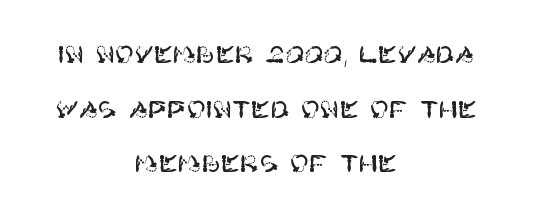
Each word holds together tightly as a unit, with standard inter-letter gaps. Check the space under the baseline: it is left empty. The lines in this sample share a center point and differ in where they start and stop. Regarding leading, the lines here are spaced well apart. A roman cut, with each character standing at attention.
